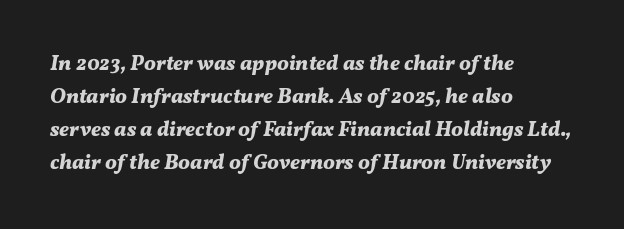
{"italic": "yes", "lean": "right", "slant_degrees": 11, "bold": "yes", "underline": "no", "align": "left", "line_spacing": "normal", "line_spacing_ratio": 1.57, "letter_spacing": "normal", "letter_spacing_em": 0.0, "glyph_px": 21}
